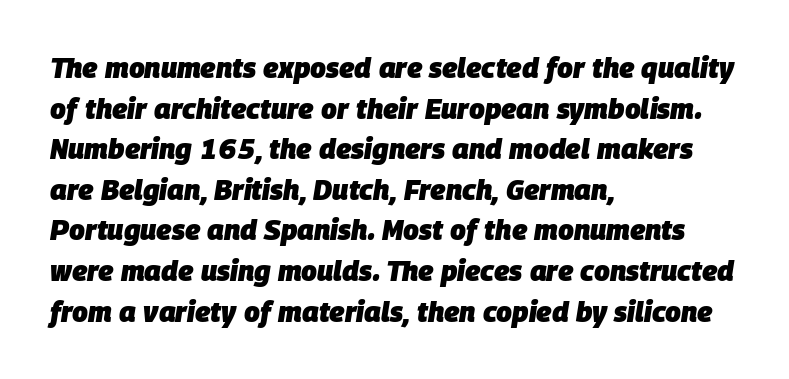
The area under the type is left untouched. Quick note: italic. If you drew a ruler down the left edge, every line would touch it. A normal amount of white space separates one row of letters from the next.
